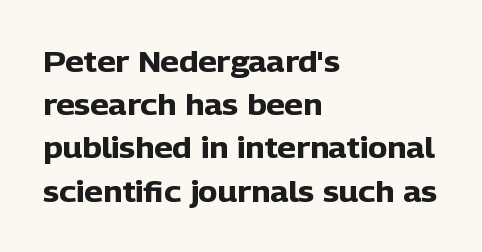
The zone under the glyphs is completely vacant. Ordinary non-slanted type is in use. Looks like regular typesetting: each glyph gets only the width it needs. The letters carry no serifs — their stems end cleanly without finishing strokes. The lines are quadded left.
